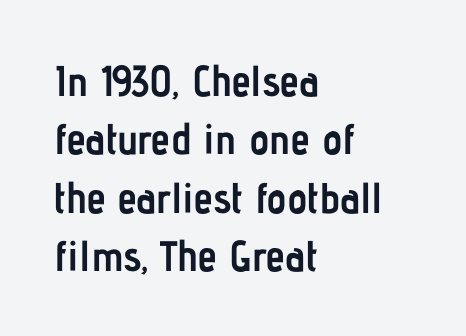
{"serif": "no", "italic": "no", "bold": "yes", "weight": "semibold", "width": "condensed", "stroke_contrast": "low", "x_height": "medium", "monospaced": "no", "underline": "no", "align": "left", "line_spacing": "normal", "line_spacing_ratio": 1.36, "letter_spacing": "normal", "letter_spacing_em": 0.0, "glyph_px": 43}
